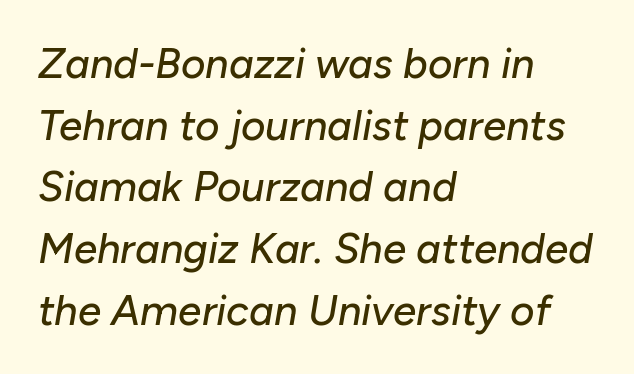
The image shows 42 px text type, italic (leaning right); set left-aligned, normal line spacing (1.47x), normal letter spacing, not underlined; low stroke contrast and a medium x-height.
